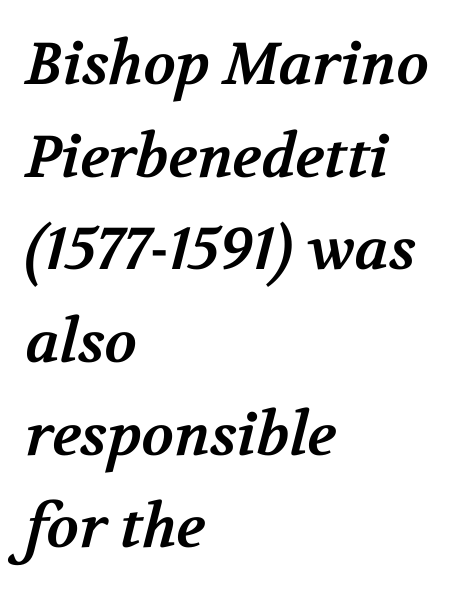
This is serif lettering, the kind often seen in printed books. Varying glyph widths throughout — classic text-font behaviour. The space directly below the letters is spotless. Compared with typical paragraphs, the rows here are spaced about the same. Which margin do the lines hug? The left one — the right edge is uneven. Plenty of ink on the page — the face is bold.
